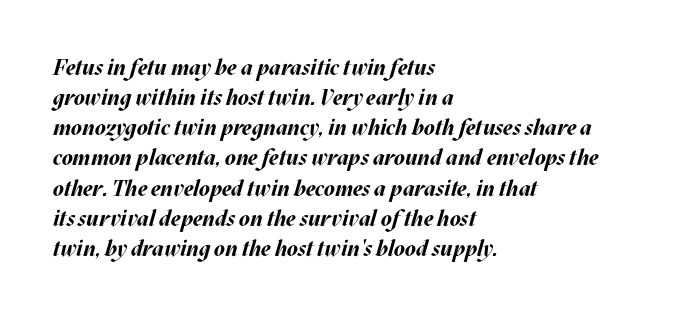
Q: Is the text bold? A: Yes.
Q: Is the text italic (slanted)? A: Yes, it leans right by about 17 degrees.
Q: Is the text underlined? A: No.
Q: How is the paragraph aligned? A: Left-aligned.
Q: Is the spacing between letters normal or unusually wide? A: Normal.
Q: Is the spacing between lines tight, normal or loose? A: Normal.
